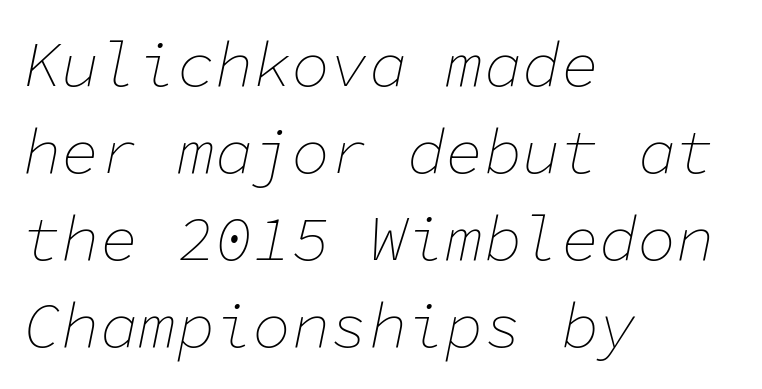
The specimen reads as italic at a glance. Evenly set lines give the paragraph a standard silhouette. The letterforms sit at book weight or below. This rendering leaves character spacing at its baseline value. Short and long lines alike share a common starting point at left.
